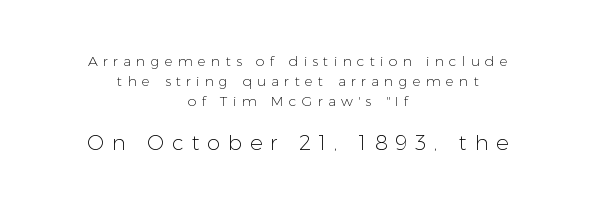
The image shows 21 px text type, upright; set centered, normal line spacing (1.43x), unusually wide letter spacing (+0.37 em), not underlined; the second (bottom) block is 1.5x larger.
